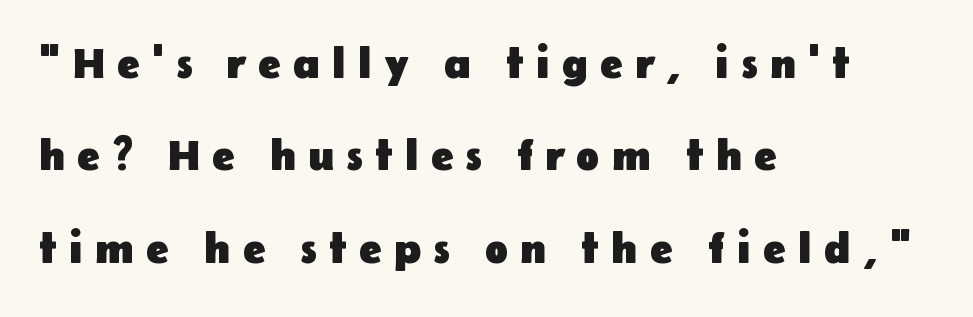
Q: Is the text bold? A: Yes.
Q: Is the text italic (slanted)? A: No, it is upright.
Q: Is the typeface a serif or a sans-serif typeface? A: Sans-serif.
Q: Is the text underlined? A: No.
Q: How is the paragraph aligned? A: Left-aligned.
Q: Is the spacing between letters normal or unusually wide? A: Unusually wide.
Q: Is the spacing between lines tight, normal or loose? A: Loose.
Q: Width (condensed, normal, or wide)? A: Normal.
Q: Stroke contrast? A: Low.
Q: x-height? A: Medium.
Q: Monospaced? A: No.
